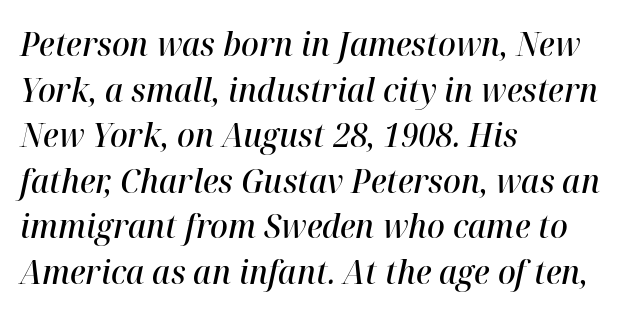
The image shows 33 px semibold type, italic (leaning right); set left-aligned, normal line spacing (1.38x), normal letter spacing, not underlined; high stroke contrast and a medium x-height.
